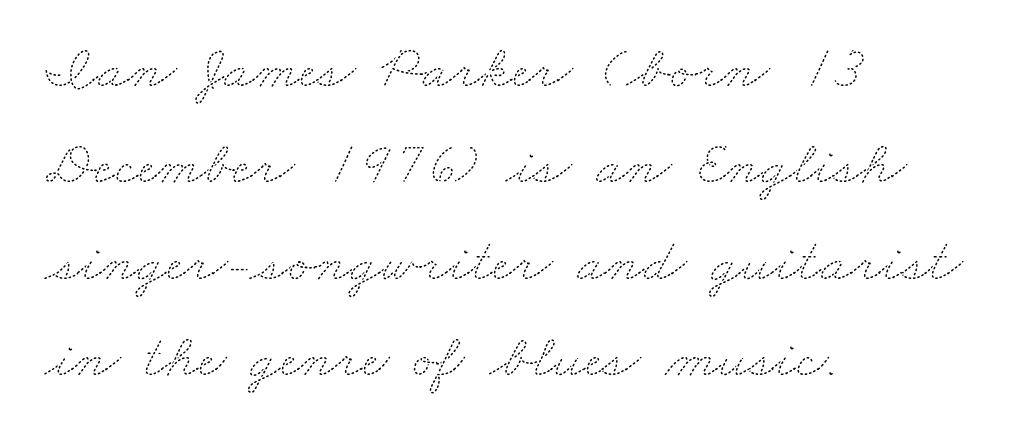
The image shows 61 px thin, wide type; set left-aligned, normal line spacing (1.58x), normal letter spacing, not underlined; medium stroke contrast and a small x-height.
